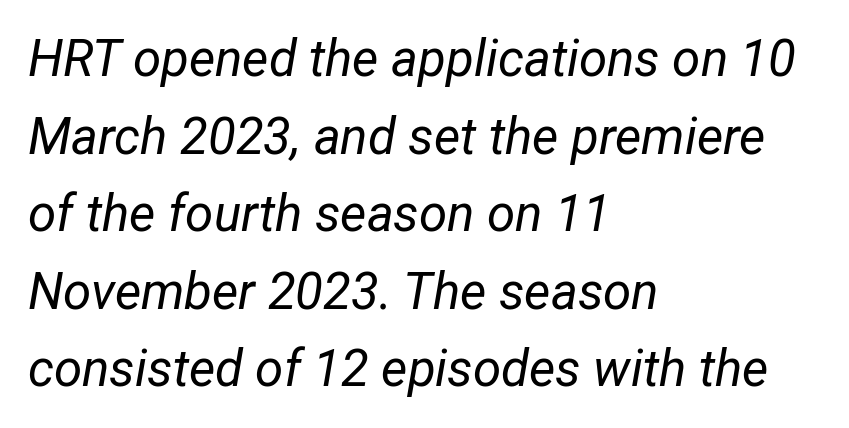
Q: Is the text bold? A: No.
Q: Is the text italic (slanted)? A: Yes, it leans right by about 12 degrees.
Q: Is the text underlined? A: No.
Q: How is the paragraph aligned? A: Left-aligned.
Q: Is the spacing between letters normal or unusually wide? A: Normal.
Q: Is the spacing between lines tight, normal or loose? A: Normal.
Q: Width (condensed, normal, or wide)? A: Condensed.
Q: Stroke contrast? A: Low.
Q: x-height? A: Medium.
Q: Monospaced? A: No.
